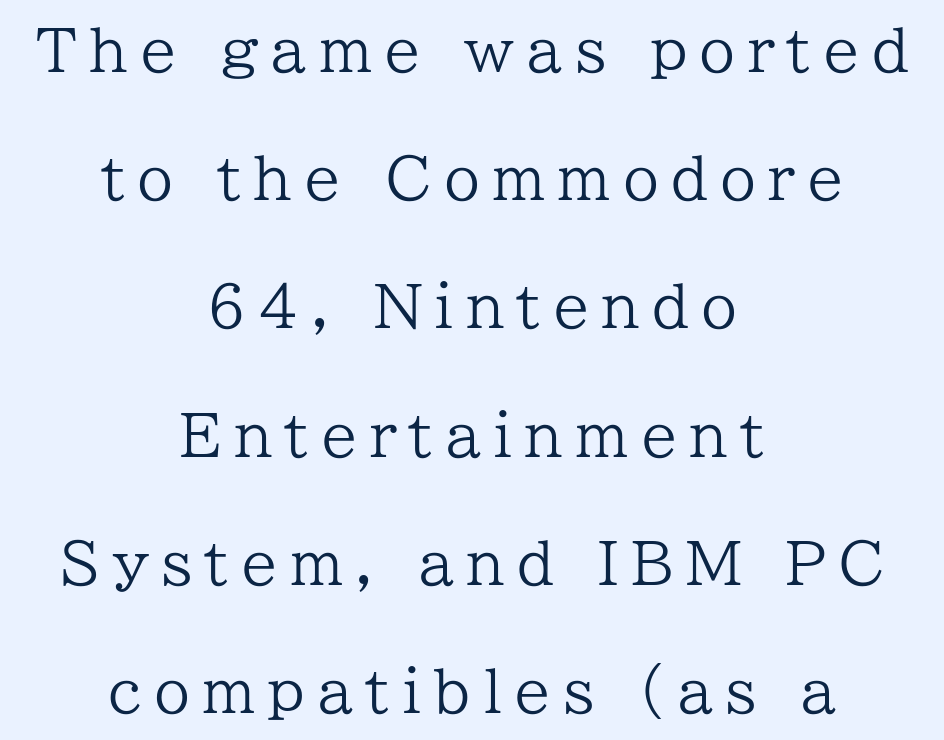
The image shows 58 px regular-weight serif type, upright; set centered, loose line spacing (2.21x), unusually wide letter spacing (+0.21 em), not underlined; low stroke contrast and a medium x-height.
